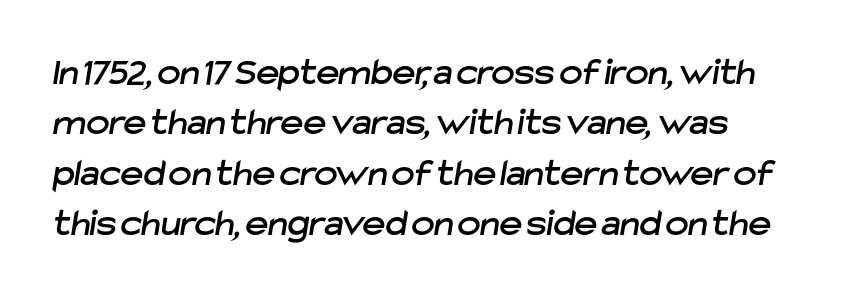
The image shows 39 px sans-serif type; set normal line spacing (1.29x), normal letter spacing, not underlined; low stroke contrast and a medium x-height.
